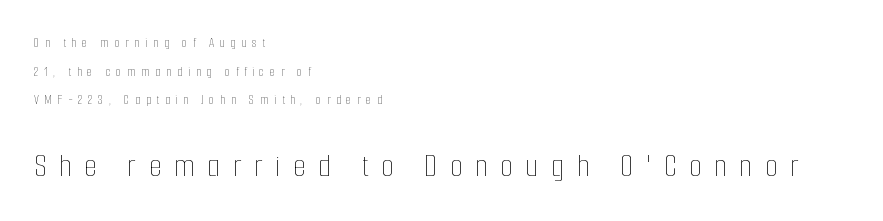
The image shows 33 px thin, condensed type, upright; set left-aligned, loose line spacing (2.05x), unusually wide letter spacing (+0.38 em), not underlined; the second (bottom) block is 2.36x larger; low stroke contrast and a medium x-height.
